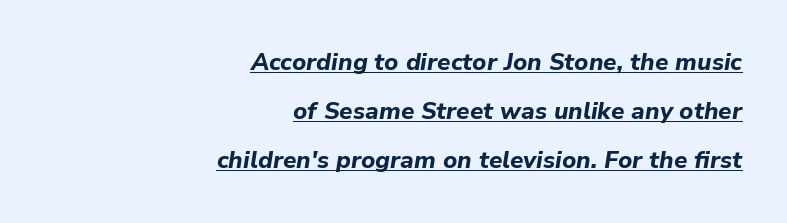
Layout note: lines flush right. A dark, heavy texture on the line: the type is bold. The words here are underlined. Nothing unusual about the tracking: characters are spaced as the font intends.
